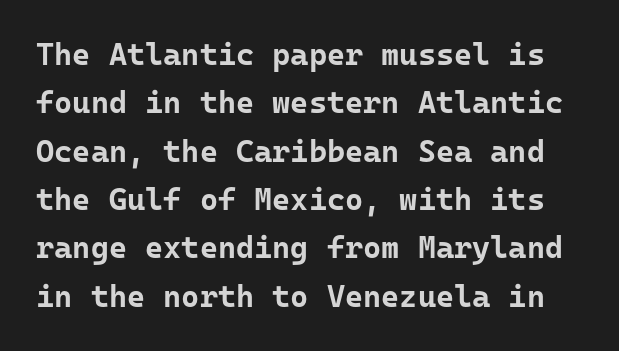
Unmarked baselines from the first word to the last. Vertically, the passage feels balanced, rows spaced as you'd expect. Look at the tracking — it's just the regular setting, nothing added. What weight is shown? A full bold with thick strokes. Each letter, wide or thin by design, is forced into the same width here.
